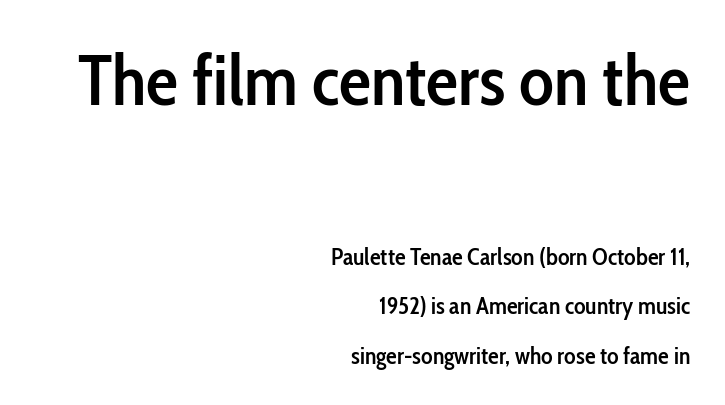
The image shows 72 px semibold, condensed sans-serif type, upright; set right-aligned, loose line spacing (2.06x), normal letter spacing, not underlined; the first (top) block is 3.0x larger; low stroke contrast and a medium x-height.
